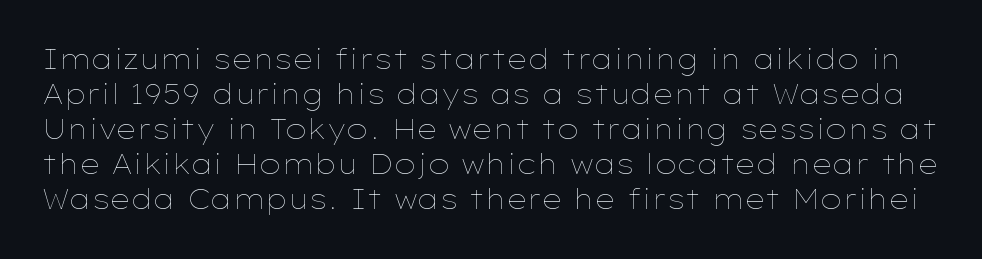
Q: Is the text bold? A: No.
Q: Is the text italic (slanted)? A: No, it is upright.
Q: Is the text underlined? A: No.
Q: Is the spacing between letters normal or unusually wide? A: Normal.
Q: Is the spacing between lines tight, normal or loose? A: Normal.
